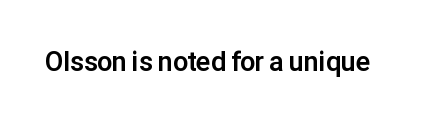
{"italic": "no", "bold": "yes", "underline": "no", "letter_spacing": "normal", "letter_spacing_em": 0.0, "glyph_px": 27}
